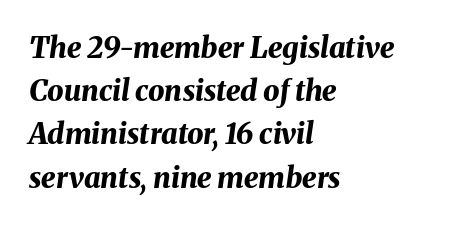
{"italic": "yes", "lean": "right", "slant_degrees": 8, "bold": "yes", "weight": "bold", "width": "normal", "stroke_contrast": "medium", "x_height": "medium", "monospaced": "no", "underline": "no", "align": "left", "line_spacing": "normal", "line_spacing_ratio": 1.49, "letter_spacing": "normal", "letter_spacing_em": 0.0, "glyph_px": 29}
